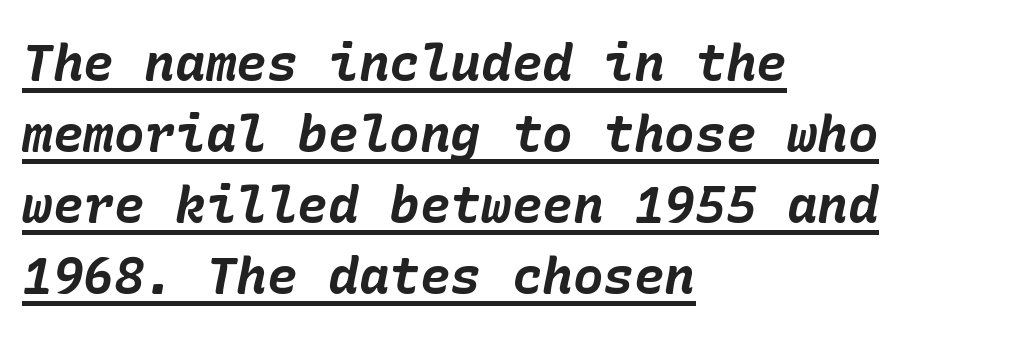
Q: Is the text bold? A: Yes.
Q: Is the text italic (slanted)? A: Yes, it leans right by about 10 degrees.
Q: Is the text underlined? A: Yes.
Q: How is the paragraph aligned? A: Left-aligned.
Q: Is the spacing between letters normal or unusually wide? A: Normal.
Q: Is the spacing between lines tight, normal or loose? A: Normal.
Q: Width (condensed, normal, or wide)? A: Normal.
Q: Stroke contrast? A: Low.
Q: x-height? A: Medium.
